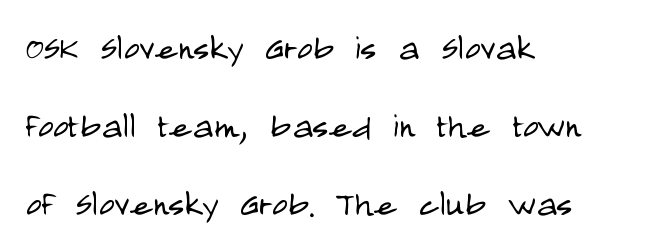
{"serif": "no", "italic": "no", "bold": "no", "weight": "light", "width": "condensed", "stroke_contrast": "low", "x_height": "large", "monospaced": "no", "underline": "no", "align": "left", "line_spacing_ratio": 1.81, "letter_spacing": "normal", "letter_spacing_em": 0.0, "glyph_px": 43}
